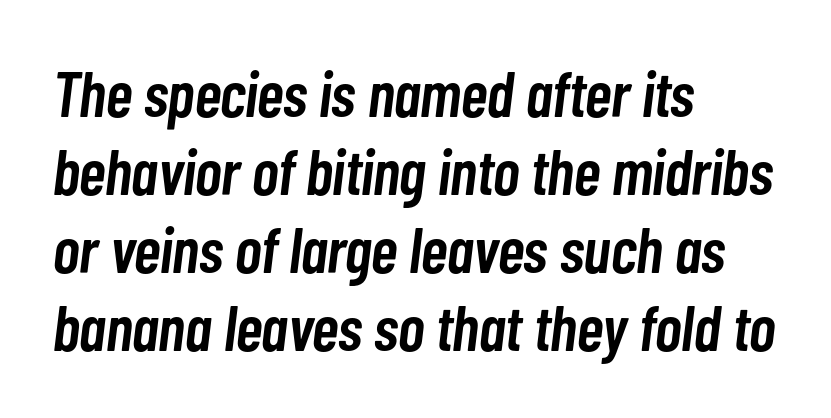
The image shows 64 px semibold, condensed type, italic (leaning right); set left-aligned, line spacing 1.22x, normal letter spacing, not underlined; low stroke contrast and a medium x-height.
